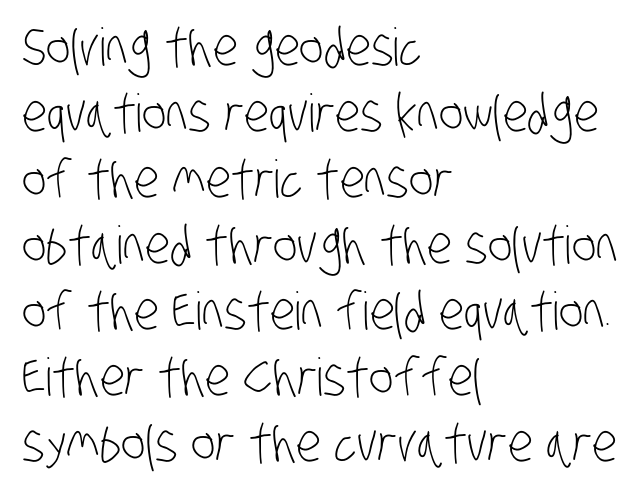
Q: Is the text bold? A: No.
Q: Is the typeface a serif or a sans-serif typeface? A: Sans-serif.
Q: Is the text underlined? A: No.
Q: How is the paragraph aligned? A: Left-aligned.
Q: Is the spacing between letters normal or unusually wide? A: Normal.
Q: Is the spacing between lines tight, normal or loose? A: Normal.
Q: Width (condensed, normal, or wide)? A: Condensed.
Q: Stroke contrast? A: Low.
Q: x-height? A: Large.
Q: Monospaced? A: No.
